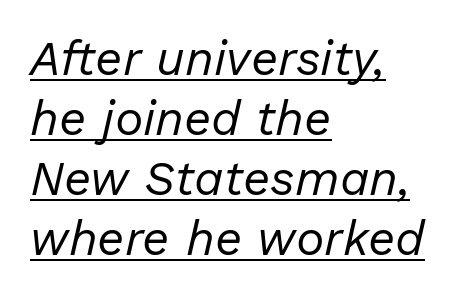
Q: Is the text bold? A: No.
Q: Is the text italic (slanted)? A: Yes, it leans right by about 13 degrees.
Q: Is the text underlined? A: Yes.
Q: How is the paragraph aligned? A: Left-aligned.
Q: Is the spacing between letters normal or unusually wide? A: Normal.
Q: Is the spacing between lines tight, normal or loose? A: Normal.
Q: Width (condensed, normal, or wide)? A: Normal.
Q: Stroke contrast? A: Low.
Q: x-height? A: Medium.
Q: Monospaced? A: No.
